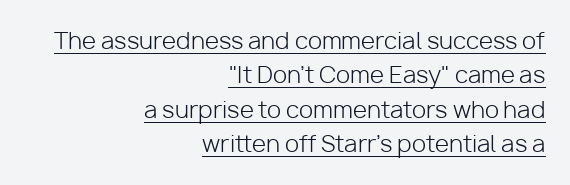
{"italic": "no", "bold": "no", "underline": "yes", "align": "right", "line_spacing": "normal", "line_spacing_ratio": 1.5, "letter_spacing": "normal", "letter_spacing_em": 0.0, "glyph_px": 23}
